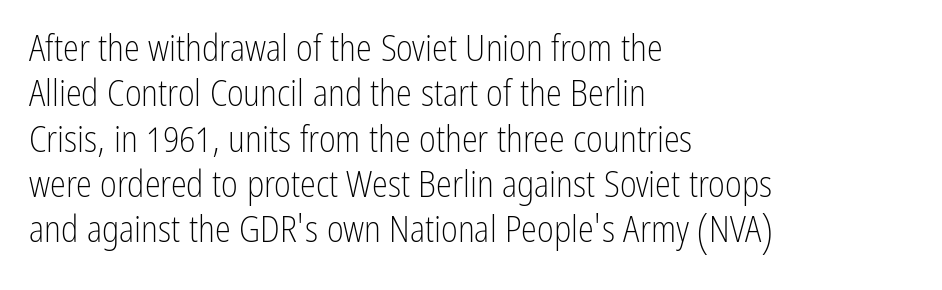
{"serif": "no", "italic": "no", "bold": "no", "weight": "light", "width": "condensed", "stroke_contrast": "low", "x_height": "medium", "monospaced": "no", "underline": "no", "align": "left", "line_spacing": "normal", "line_spacing_ratio": 1.26, "letter_spacing": "normal", "letter_spacing_em": 0.0, "glyph_px": 36}
